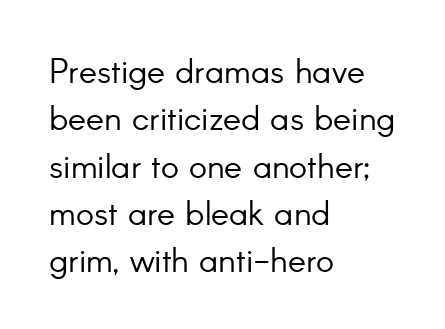
{"serif": "no", "italic": "no", "bold": "no", "weight": "light", "width": "normal", "stroke_contrast": "low", "x_height": "small", "monospaced": "no", "underline": "no", "align": "left", "line_spacing": "normal", "line_spacing_ratio": 1.39, "letter_spacing": "normal", "letter_spacing_em": 0.0, "glyph_px": 34}
